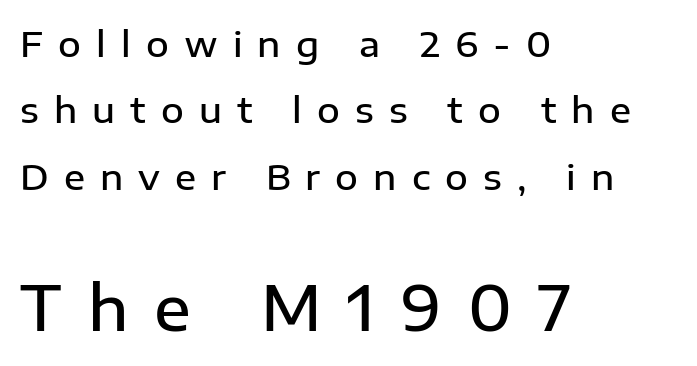
{"serif": "no", "italic": "no", "bold": "semi", "weight": "semibold", "width": "normal", "stroke_contrast": "low", "x_height": "medium", "monospaced": "no", "underline": "no", "align": "left", "line_spacing": "loose", "line_spacing_ratio": 1.9, "letter_spacing": "wide", "letter_spacing_em": 0.43, "larger_block": "second", "size_ratio": 1.74, "glyph_px": 61}
